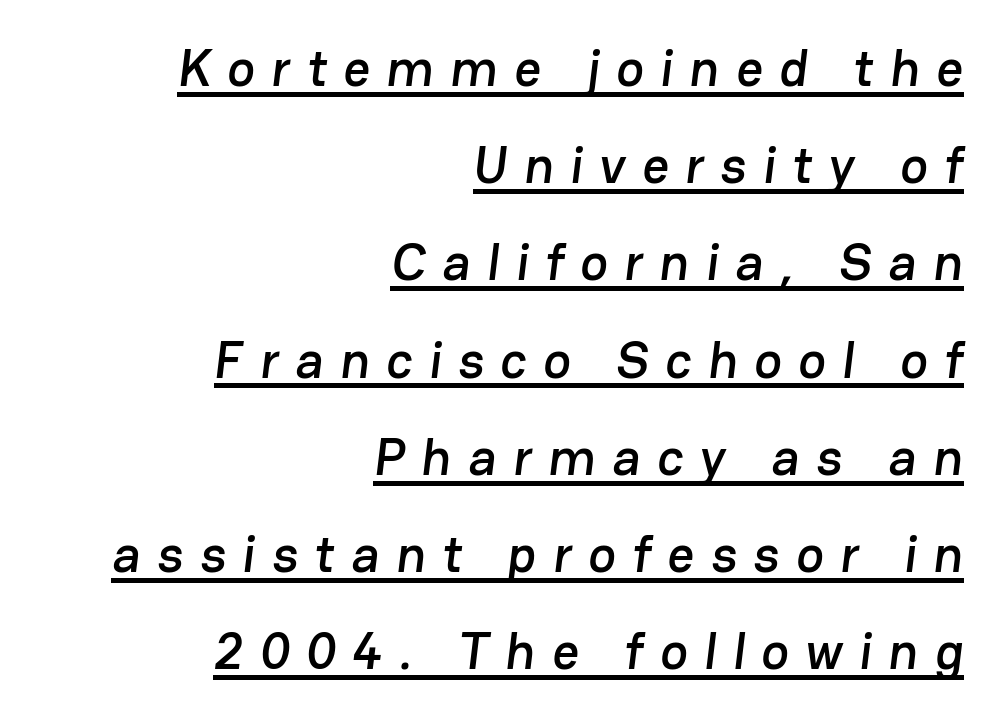
The glyphs are accompanied by a horizontal stroke just below them. Varying glyph widths throughout — classic text-font behaviour. This sample is right-justified, so line beginnings fall wherever the words allow. This sample uses a sans-serif face. Glyph-to-glyph distance is far greater than everyday printed text.
